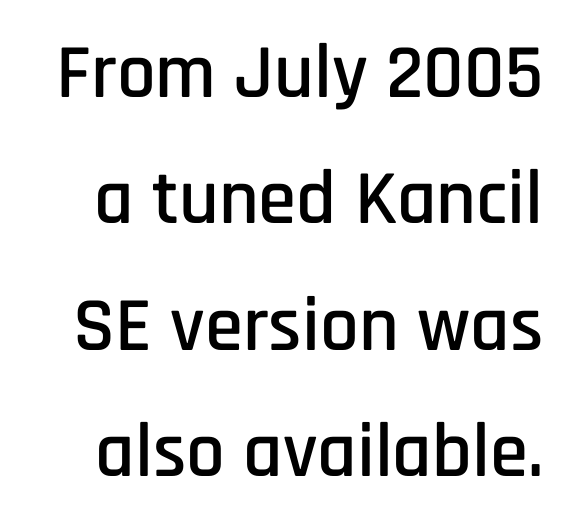
Q: Is the text italic (slanted)? A: No, it is upright.
Q: Is the typeface a serif or a sans-serif typeface? A: Sans-serif.
Q: Is the text underlined? A: No.
Q: Is the spacing between letters normal or unusually wide? A: Normal.
Q: Is the spacing between lines tight, normal or loose? A: Normal.
Q: Width (condensed, normal, or wide)? A: Condensed.
Q: Stroke contrast? A: Low.
Q: x-height? A: Large.
Q: Monospaced? A: No.
